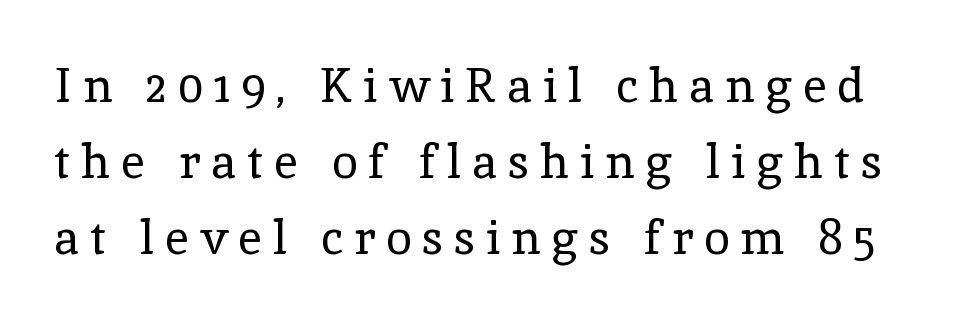
What kind of face is this? One with serifs. Is this a fixed-width face? No — the glyphs have proportional, varying widths. Display-style spreading of the glyphs; the letterfit is very open. This is the regular roman posture of the typeface. Bare-footed words on every line. Students, observe: this is what conventionally led text looks like.
